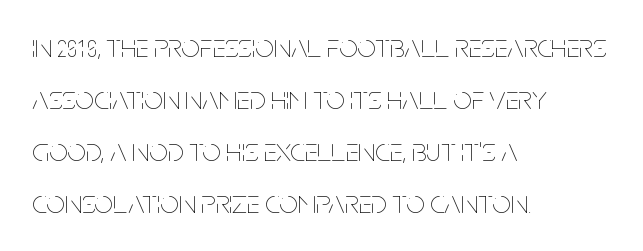
The passage shown is not bold in any degree. A student would call this left alignment; a typographer would say flush left, rag right. The designer left line spacing at the default. How are the letters spaced? Ordinarily, with no added tracking. The letters stand straight up with perfectly vertical stems. Think of a printed novel: that variable character pitch is what you see here.
